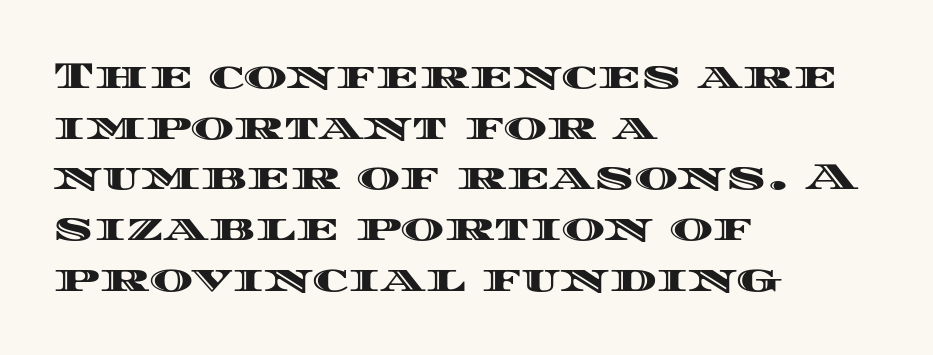
{"italic": "no", "width": "wide", "x_height": "large", "monospaced": "no", "underline": "no", "align": "left", "line_spacing": "normal", "line_spacing_ratio": 1.37, "letter_spacing": "normal", "letter_spacing_em": 0.0, "glyph_px": 37}
